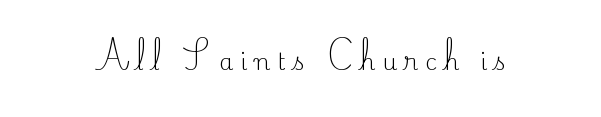
Q: Is the text bold? A: No.
Q: Is the text italic (slanted)? A: No, it is upright.
Q: Is the text underlined? A: No.
Q: How is the paragraph aligned? A: Centered.
Q: Is the spacing between letters normal or unusually wide? A: Unusually wide.
